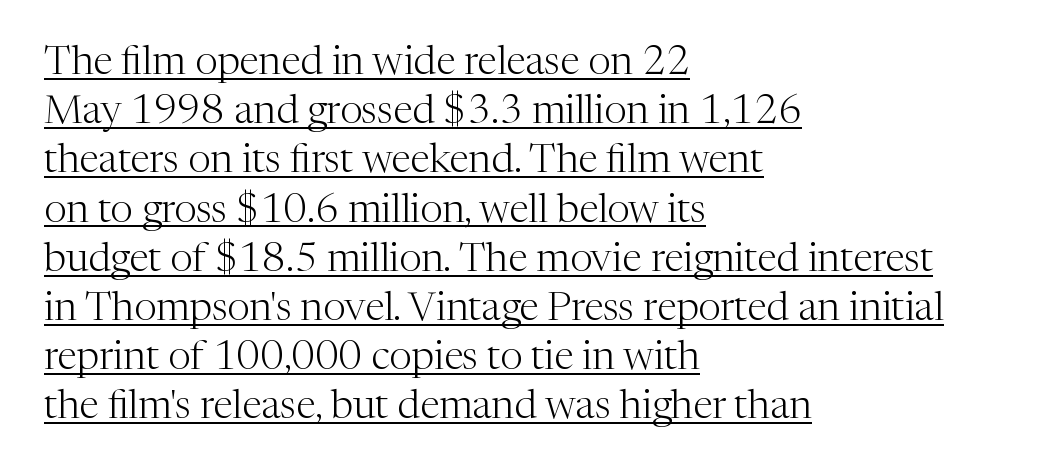
The image shows 40 px light serif type, upright; set left-aligned, line spacing 1.23x, normal letter spacing, underlined; medium stroke contrast and a medium x-height.
